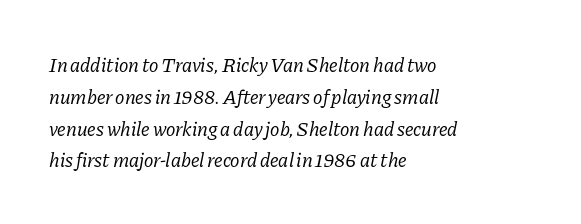
The type is set solid horizontally, with unmodified tracking. Ink coverage per letter is moderate at most. The designer left line spacing at the default. Decoration check: the copy has no underline. When letters slant like this, we call the style italic. Line starts are locked; line ends wander.
